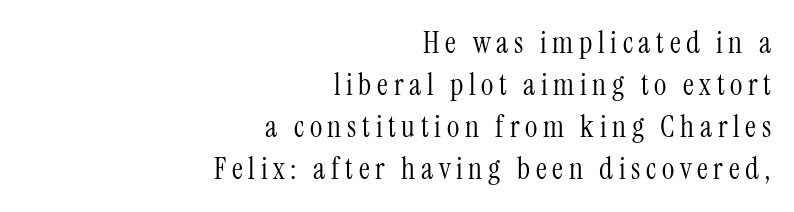
Q: Is the text bold? A: No.
Q: Is the text italic (slanted)? A: No, it is upright.
Q: Is the typeface a serif or a sans-serif typeface? A: Serif.
Q: Is the text underlined? A: No.
Q: How is the paragraph aligned? A: Right-aligned.
Q: Is the spacing between lines tight, normal or loose? A: Normal.
Q: Width (condensed, normal, or wide)? A: Condensed.
Q: Stroke contrast? A: Medium.
Q: x-height? A: Medium.
Q: Monospaced? A: No.
